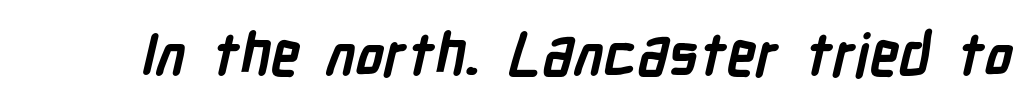
The image shows 58 px semibold, condensed sans-serif type; set normal letter spacing, not underlined; low stroke contrast and a medium x-height.
